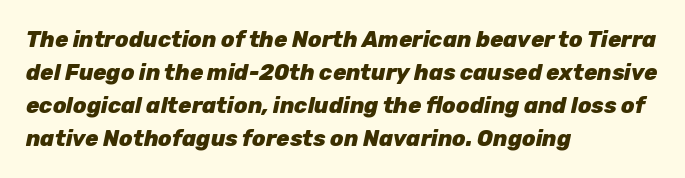
The image shows 22 px bold type, italic (leaning right); set left-aligned, normal line spacing (1.5x), normal letter spacing, not underlined.
